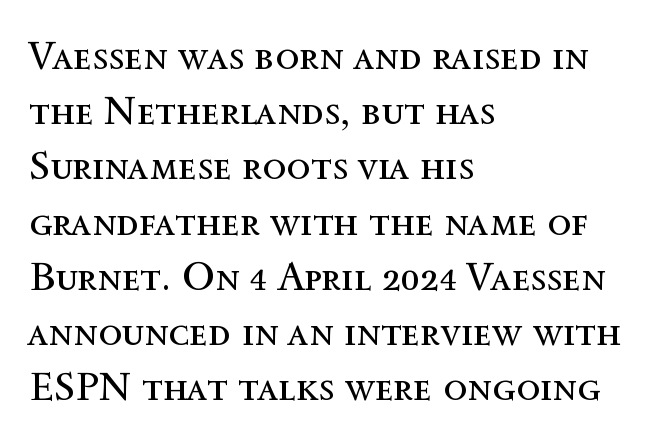
You could call the tracking neutral — neither tight nor loose. Clear beneath every line of the passage. Vertically, the passage feels balanced, rows spaced as you'd expect. Italic? Not at all — the glyphs are vertical.
